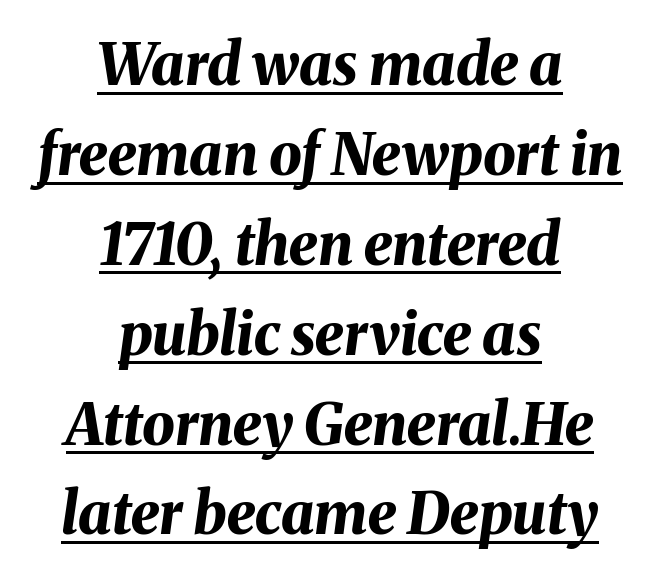
Is the block centered? Yes — each line is placed symmetrically about the middle. You could not count columns in this text — the font is proportionally spaced. You could call the tracking neutral — neither tight nor loose. Compared with ordinary roman type, these characters are visibly tilted.
